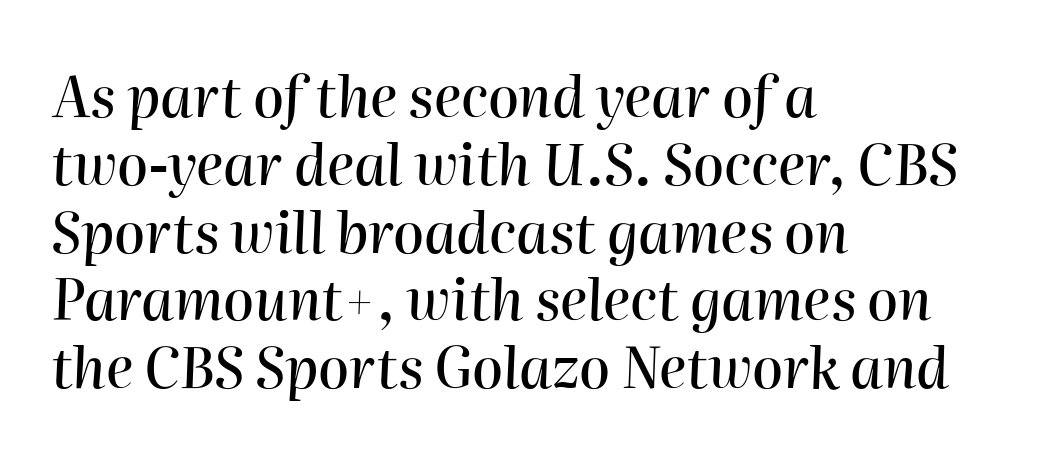
{"italic": "yes", "lean": "right", "slant_degrees": 2, "width": "normal", "stroke_contrast": "high", "x_height": "medium", "monospaced": "no", "underline": "no", "align": "left", "line_spacing_ratio": 1.21, "letter_spacing": "normal", "letter_spacing_em": 0.0, "glyph_px": 56}
